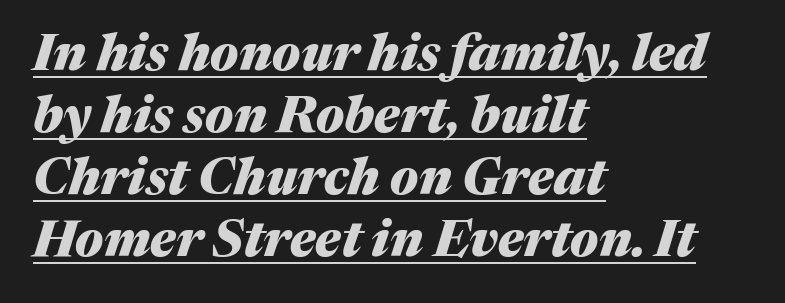
The lines are quadded left. The horizontal fit of the characters is conventional and even. Look at the stroke-to-counter ratio: heavy, a bold. The font's italic variant was chosen for this text. The glyphs are accompanied by a horizontal stroke just below them. Note the varied advance widths — an 'i' is clearly narrower than an 'm'.
